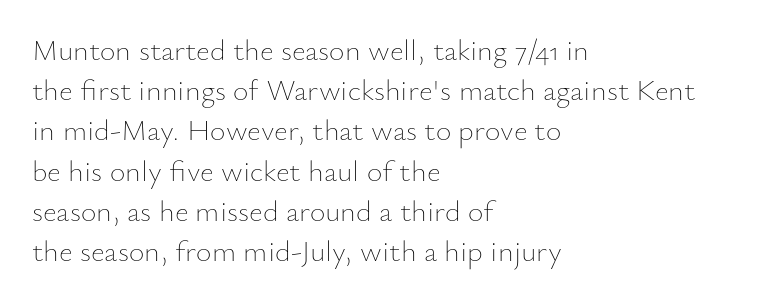
Q: Is the text bold? A: No.
Q: Is the text italic (slanted)? A: No, it is upright.
Q: Is the text underlined? A: No.
Q: How is the paragraph aligned? A: Left-aligned.
Q: Is the spacing between letters normal or unusually wide? A: Normal.
Q: Is the spacing between lines tight, normal or loose? A: Normal.
Q: Width (condensed, normal, or wide)? A: Normal.
Q: Stroke contrast? A: Low.
Q: x-height? A: Small.
Q: Monospaced? A: No.
